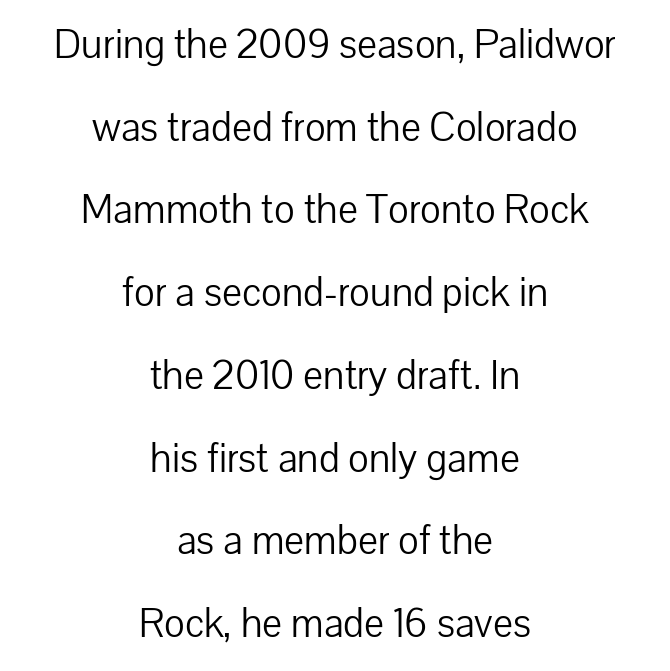
Q: Is the text bold? A: No.
Q: Is the text italic (slanted)? A: No, it is upright.
Q: Is the typeface a serif or a sans-serif typeface? A: Sans-serif.
Q: Is the text underlined? A: No.
Q: How is the paragraph aligned? A: Centered.
Q: Is the spacing between letters normal or unusually wide? A: Normal.
Q: Is the spacing between lines tight, normal or loose? A: Loose.
Q: Width (condensed, normal, or wide)? A: Normal.
Q: Stroke contrast? A: Low.
Q: x-height? A: Medium.
Q: Monospaced? A: No.
